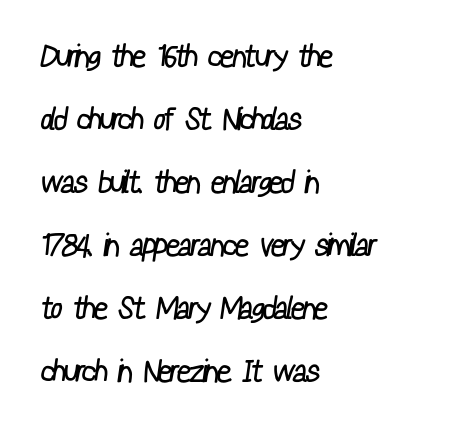
The image shows 31 px regular-weight, condensed sans-serif type; set left-aligned, loose line spacing (2.03x), normal letter spacing, not underlined; low stroke contrast and a medium x-height.
